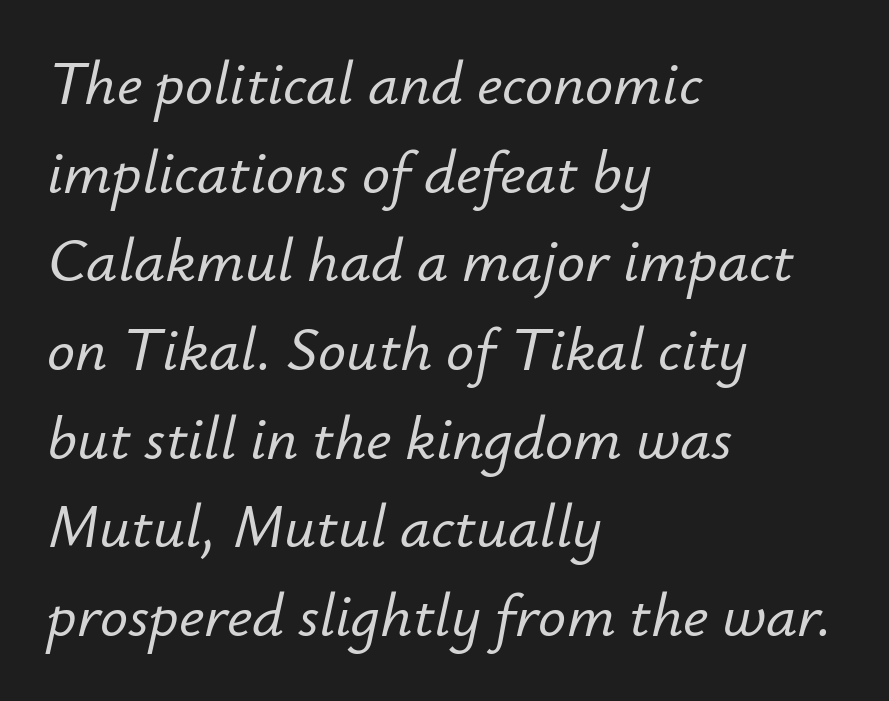
Q: Is the text italic (slanted)? A: Yes, it leans right by about 12 degrees.
Q: Is the text underlined? A: No.
Q: How is the paragraph aligned? A: Left-aligned.
Q: Is the spacing between letters normal or unusually wide? A: Normal.
Q: Is the spacing between lines tight, normal or loose? A: Normal.
Q: Width (condensed, normal, or wide)? A: Normal.
Q: Stroke contrast? A: Low.
Q: x-height? A: Small.
Q: Monospaced? A: No.
